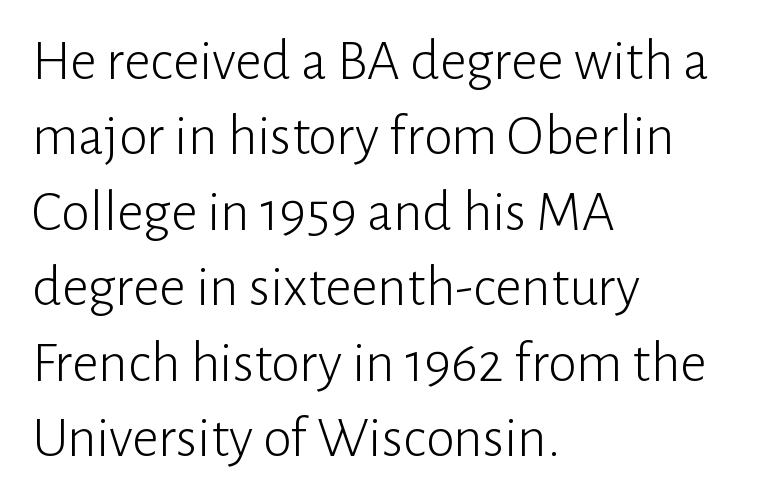
The image shows 58 px light sans-serif type, upright; set left-aligned, normal line spacing (1.3x), normal letter spacing, not underlined; low stroke contrast and a medium x-height.
